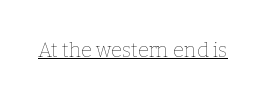
{"italic": "no", "bold": "no", "underline": "yes", "letter_spacing": "normal", "letter_spacing_em": 0.0, "glyph_px": 20}
